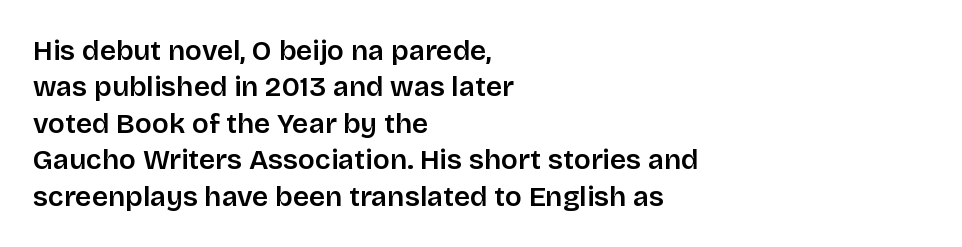
{"serif": "no", "italic": "no", "bold": "semi", "weight": "semibold", "width": "normal", "stroke_contrast": "low", "x_height": "large", "monospaced": "no", "underline": "no", "align": "left", "line_spacing": "normal", "line_spacing_ratio": 1.3, "letter_spacing": "normal", "letter_spacing_em": 0.0, "glyph_px": 28}
